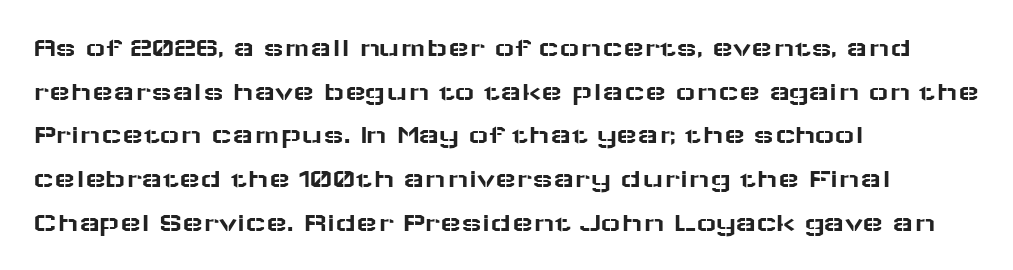
Q: Is the text italic (slanted)? A: No, it is upright.
Q: Is the typeface a serif or a sans-serif typeface? A: Sans-serif.
Q: Is the text underlined? A: No.
Q: How is the paragraph aligned? A: Left-aligned.
Q: Is the spacing between letters normal or unusually wide? A: Normal.
Q: Is the spacing between lines tight, normal or loose? A: Normal.
Q: Width (condensed, normal, or wide)? A: Wide.
Q: Stroke contrast? A: Low.
Q: x-height? A: Medium.
Q: Monospaced? A: No.
